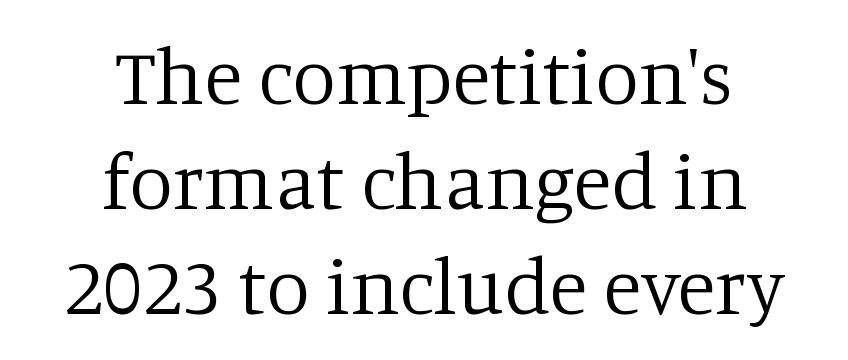
{"serif": "yes", "italic": "no", "bold": "no", "weight": "regular", "width": "normal", "stroke_contrast": "low", "x_height": "large", "monospaced": "no", "underline": "no", "align": "center", "line_spacing": "normal", "line_spacing_ratio": 1.33, "letter_spacing": "normal", "letter_spacing_em": 0.0, "glyph_px": 79}
